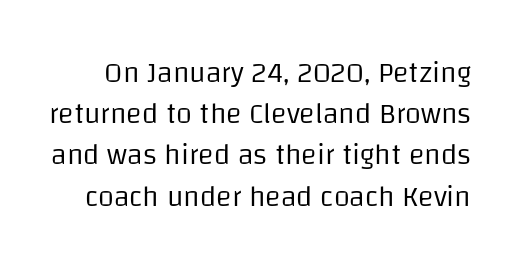
{"serif": "no", "italic": "no", "bold": "no", "weight": "regular", "width": "normal", "stroke_contrast": "low", "x_height": "large", "monospaced": "no", "underline": "no", "line_spacing": "normal", "line_spacing_ratio": 1.42, "letter_spacing": "normal", "letter_spacing_em": 0.0, "glyph_px": 29}
